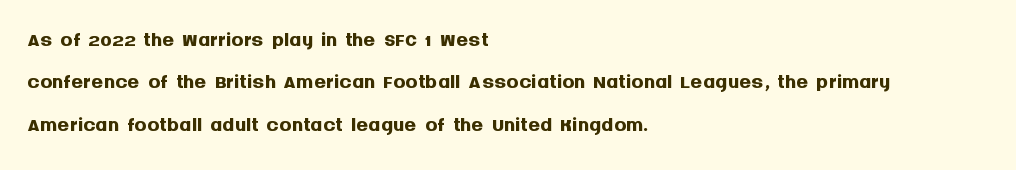
Inter-character spacing is left at the font's built-in metrics. Horizontally, the lines are justified to the leading edge only. Serifs: no, the terminals of the letterforms are clean. Caption: bold face, heavy strokes. What's the leading like? Ordinary, nothing unusual. Here the designer chose a conventional face with non-uniform glyph widths.
